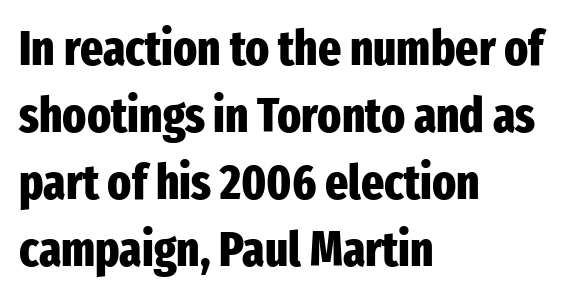
The image shows 49 px heavy, condensed sans-serif type, upright; set left-aligned, normal line spacing (1.37x), normal letter spacing, not underlined; low stroke contrast and a medium x-height.
